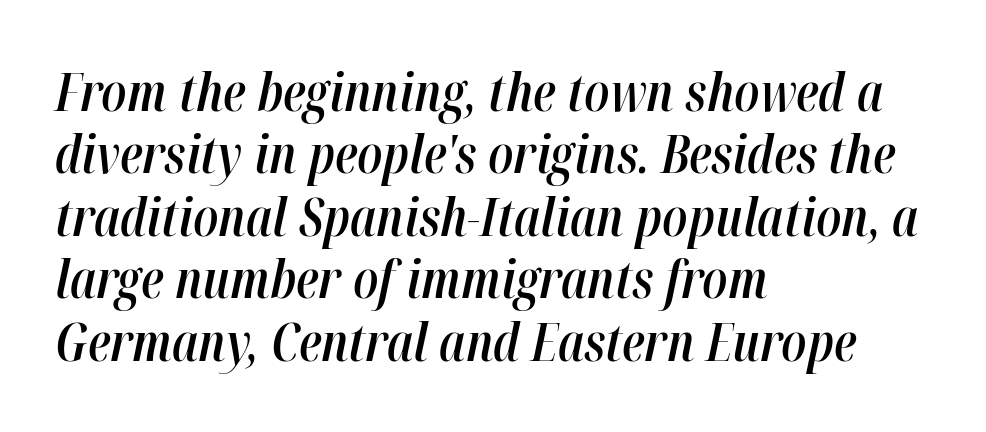
The image shows 52 px semibold, condensed type, italic (leaning right); set left-aligned, line spacing 1.2x, normal letter spacing, not underlined; high stroke contrast and a medium x-height.
